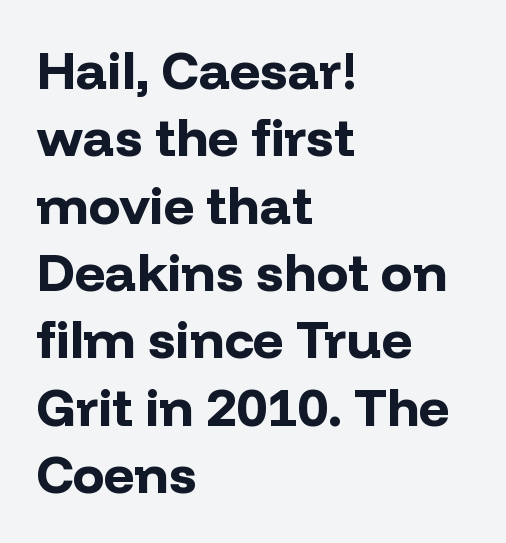
Normally led — the rows are evenly, conventionally spaced. This is sans-serif lettering, the kind often seen on screens and signage. The passage shown is typed in a proportional face where columns would drift. Typeset ragged right — the left edge is the straight one.
